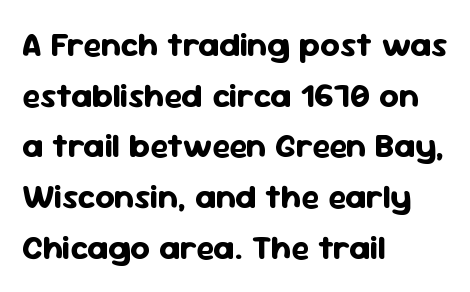
{"serif": "no", "italic": "no", "bold": "yes", "weight": "bold", "width": "normal", "stroke_contrast": "low", "x_height": "medium", "monospaced": "no", "underline": "no", "align": "left", "line_spacing": "normal", "line_spacing_ratio": 1.49, "letter_spacing": "normal", "letter_spacing_em": 0.0, "glyph_px": 34}
